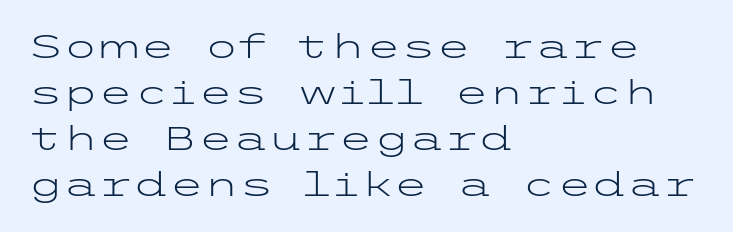
{"serif": "no", "italic": "no", "bold": "no", "weight": "light", "width": "wide", "stroke_contrast": "low", "x_height": "medium", "underline": "no", "align": "left", "line_spacing": "normal", "line_spacing_ratio": 1.44, "letter_spacing": "normal", "letter_spacing_em": 0.0, "glyph_px": 32}
